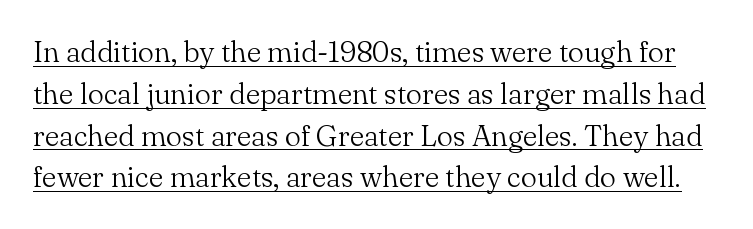
Weight class: somewhere from thin through regular. The lines sit at an ordinary, default distance from one another. Has an underline been added? It has. Inter-character spacing is left at the font's built-in metrics. The type sits square on the baseline with zero lean.
